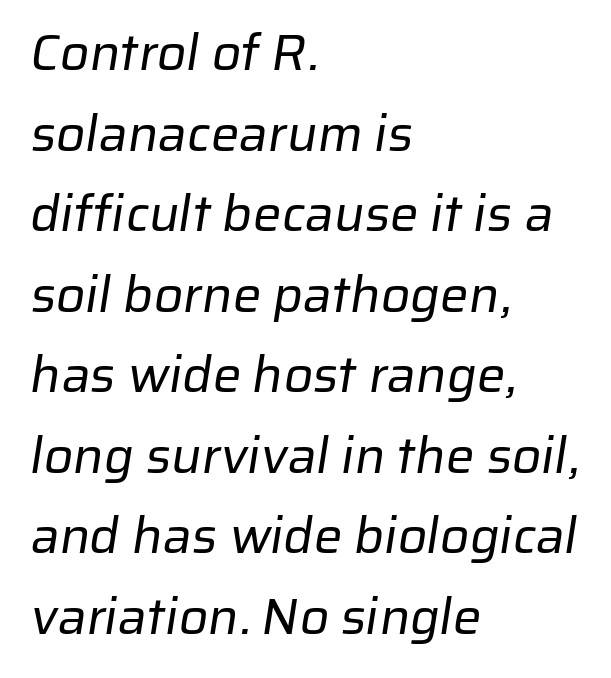
The letters look calm and open, with moderate or lighter stems. Is this a sans? Yes — the strokes have no serifs. A clean baseline with only descenders dipping below it. The passage shown stacks its lines at a standard gap.
